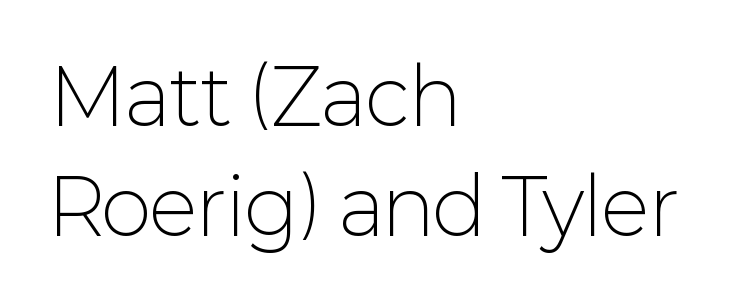
{"serif": "no", "italic": "no", "bold": "no", "weight": "light", "width": "normal", "stroke_contrast": "low", "x_height": "medium", "monospaced": "no", "underline": "no", "align": "left", "line_spacing": "normal", "line_spacing_ratio": 1.43, "letter_spacing": "normal", "letter_spacing_em": 0.0, "glyph_px": 77}
